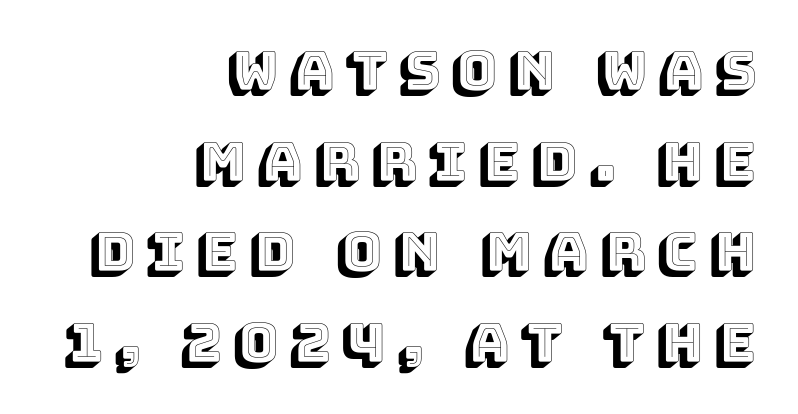
Q: Is the text italic (slanted)? A: No, it is upright.
Q: Is the text underlined? A: No.
Q: How is the paragraph aligned? A: Right-aligned.
Q: Is the spacing between letters normal or unusually wide? A: Unusually wide.
Q: Is the spacing between lines tight, normal or loose? A: Normal.
Q: Width (condensed, normal, or wide)? A: Normal.
Q: x-height? A: Large.
Q: Monospaced? A: No.
